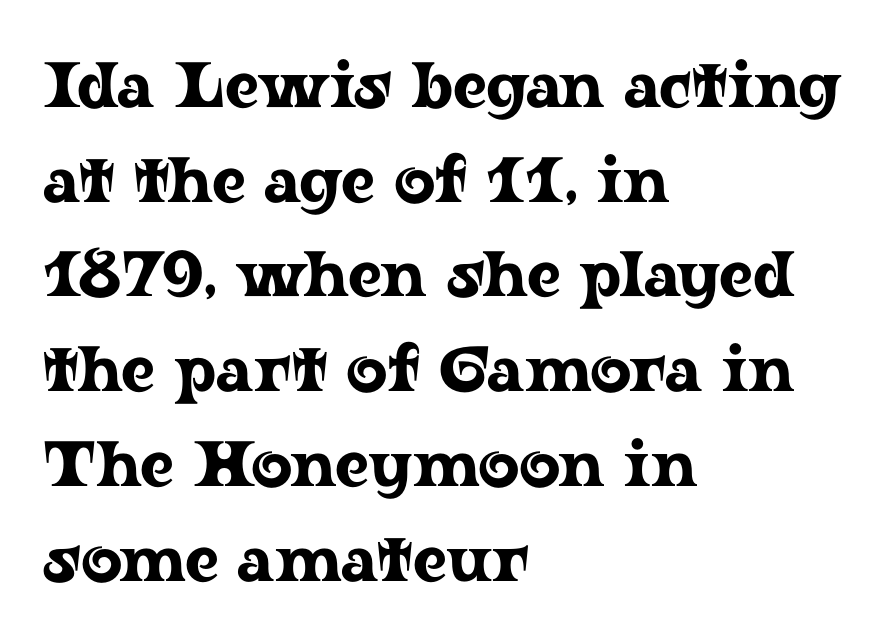
The rendering uses natural spacing where letterforms have individual widths. Nothing unusual about the tracking: characters are spaced as the font intends. The letters stand upright; this is a roman face. The designer left line spacing at the default. Old-style or modern, the face here clearly has serifs. Lines of text with bare space underneath.
